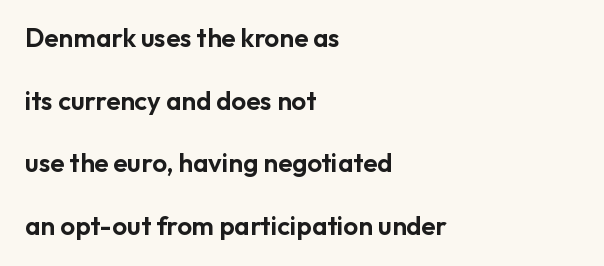
Q: Is the text italic (slanted)? A: No, it is upright.
Q: Is the text underlined? A: No.
Q: How is the paragraph aligned? A: Left-aligned.
Q: Is the spacing between letters normal or unusually wide? A: Normal.
Q: Is the spacing between lines tight, normal or loose? A: Loose.
